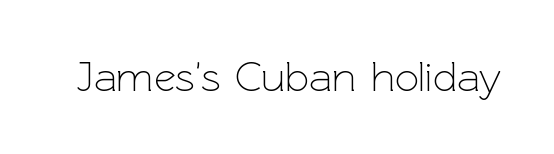
Q: Is the text bold? A: No.
Q: Is the text italic (slanted)? A: No, it is upright.
Q: Is the typeface a serif or a sans-serif typeface? A: Sans-serif.
Q: Is the text underlined? A: No.
Q: Is the spacing between letters normal or unusually wide? A: Normal.
Q: Width (condensed, normal, or wide)? A: Normal.
Q: x-height? A: Medium.
Q: Monospaced? A: No.
